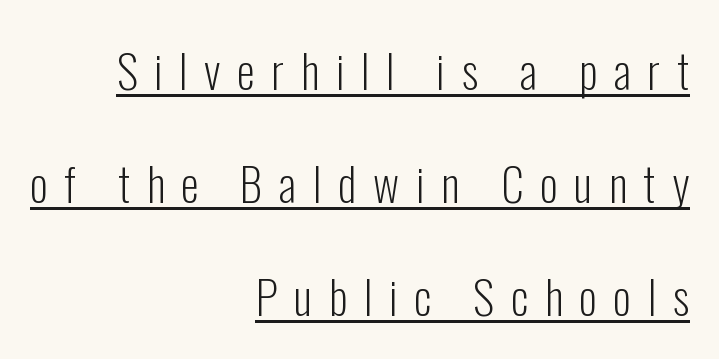
The letterforms sit at book weight or below. A baseline rule has been typeset under these characters. Leftover space on each line is placed entirely before the opening word. You can tell it's not italic because the verticals are truly vertical. Spacing verdict: proportional, widths tailored to each character. Letter spacing: wide.
